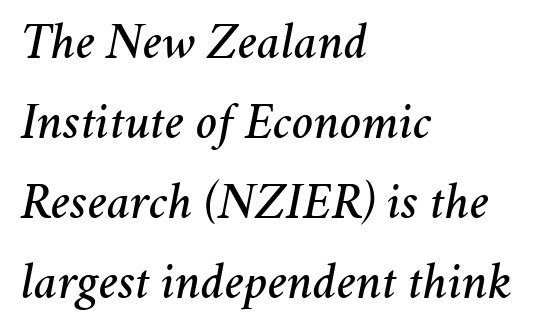
Q: Is the text italic (slanted)? A: Yes, it leans right by about 11 degrees.
Q: Is the text underlined? A: No.
Q: How is the paragraph aligned? A: Left-aligned.
Q: Is the spacing between letters normal or unusually wide? A: Normal.
Q: Is the spacing between lines tight, normal or loose? A: Normal.
Q: Width (condensed, normal, or wide)? A: Normal.
Q: Stroke contrast? A: Medium.
Q: x-height? A: Medium.
Q: Monospaced? A: No.
